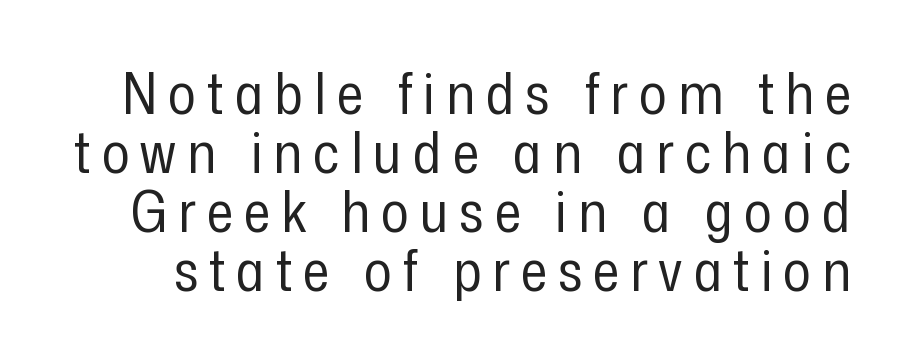
Q: Is the text bold? A: No.
Q: Is the text italic (slanted)? A: No, it is upright.
Q: Is the typeface a serif or a sans-serif typeface? A: Sans-serif.
Q: Is the text underlined? A: No.
Q: Is the spacing between lines tight, normal or loose? A: Tight.
Q: Width (condensed, normal, or wide)? A: Condensed.
Q: Stroke contrast? A: Low.
Q: x-height? A: Medium.
Q: Monospaced? A: No.
